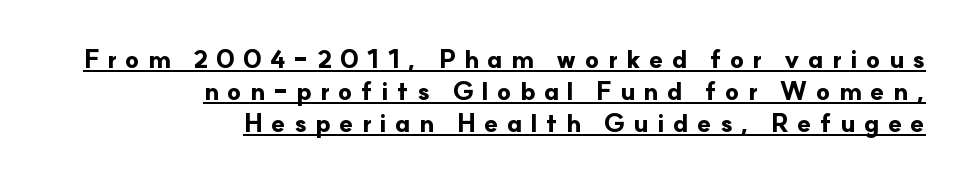
Q: Is the text bold? A: Yes.
Q: Is the text italic (slanted)? A: No, it is upright.
Q: Is the text underlined? A: Yes.
Q: How is the paragraph aligned? A: Right-aligned.
Q: Is the spacing between letters normal or unusually wide? A: Unusually wide.
Q: Is the spacing between lines tight, normal or loose? A: Normal.
